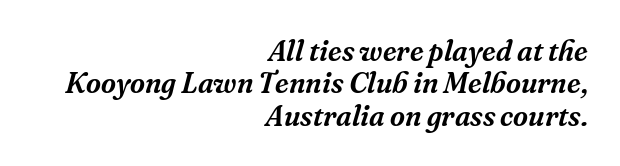
Q: Is the text italic (slanted)? A: Yes, it leans right by about 16 degrees.
Q: Is the typeface a serif or a sans-serif typeface? A: Serif.
Q: Is the text underlined? A: No.
Q: How is the paragraph aligned? A: Right-aligned.
Q: Is the spacing between letters normal or unusually wide? A: Normal.
Q: Is the spacing between lines tight, normal or loose? A: Tight.
Q: Width (condensed, normal, or wide)? A: Normal.
Q: Stroke contrast? A: Medium.
Q: x-height? A: Medium.
Q: Monospaced? A: No.
